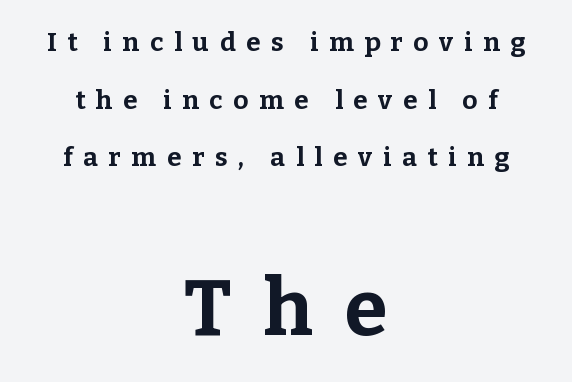
The image shows 78 px bold serif type, upright; set centered, loose line spacing (2.22x), unusually wide letter spacing (+0.41 em), not underlined; the second (bottom) block is 3.0x larger; low stroke contrast and a medium x-height.
